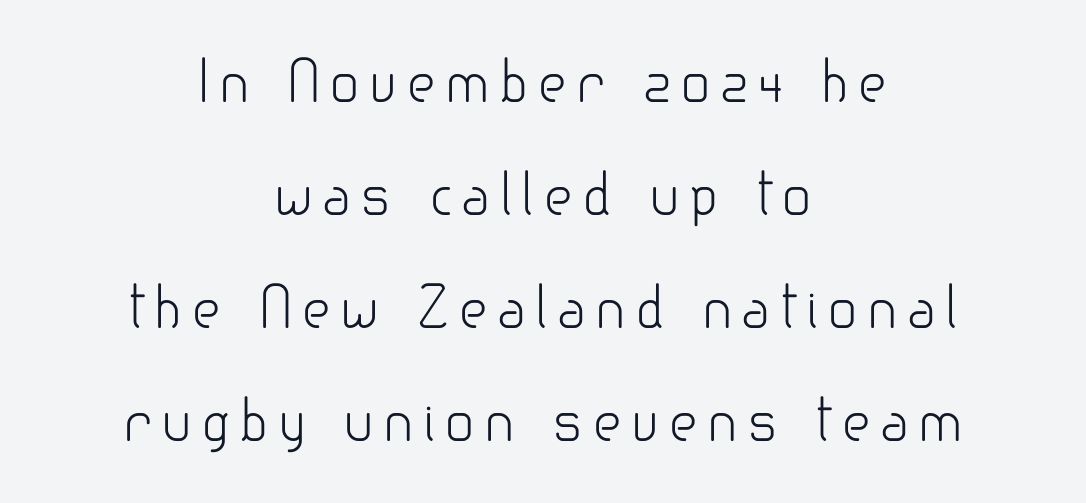
{"serif": "no", "italic": "no", "bold": "no", "weight": "light", "width": "normal", "stroke_contrast": "low", "x_height": "small", "monospaced": "no", "underline": "no", "align": "center", "line_spacing": "loose", "line_spacing_ratio": 2.02, "glyph_px": 56}
